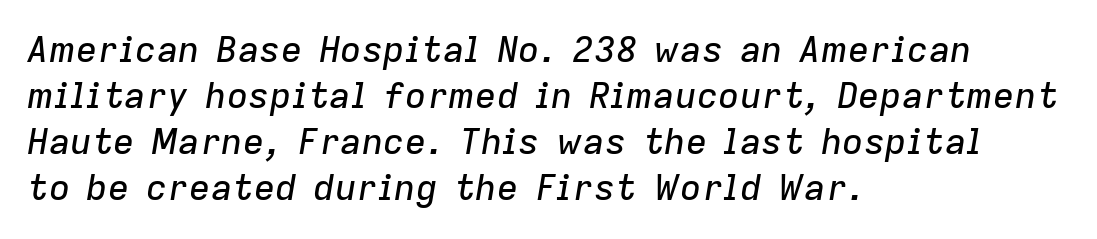
{"italic": "yes", "lean": "right", "slant_degrees": 9, "width": "normal", "stroke_contrast": "low", "x_height": "medium", "monospaced": "no", "underline": "no", "align": "left", "line_spacing": "normal", "line_spacing_ratio": 1.28, "letter_spacing": "normal", "letter_spacing_em": 0.0, "glyph_px": 36}
